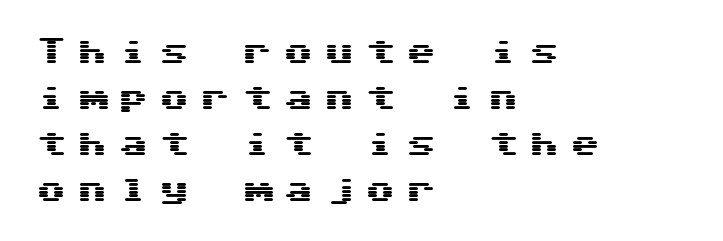
{"serif": "no", "italic": "no", "width": "wide", "stroke_contrast": "medium", "x_height": "medium", "underline": "no", "align": "left", "line_spacing": "normal", "line_spacing_ratio": 1.53, "letter_spacing": "wide", "letter_spacing_em": 0.37, "glyph_px": 30}
